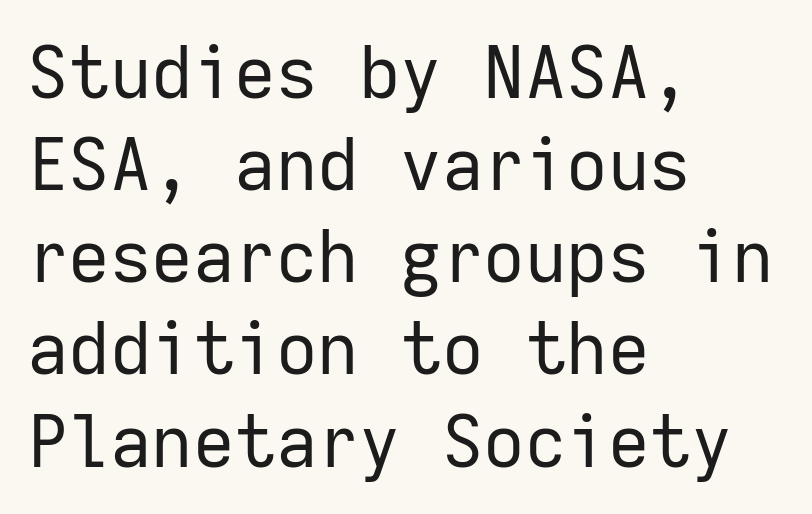
Q: Is the text bold? A: No.
Q: Is the text italic (slanted)? A: No, it is upright.
Q: Is the typeface a serif or a sans-serif typeface? A: Sans-serif.
Q: Is the text underlined? A: No.
Q: How is the paragraph aligned? A: Left-aligned.
Q: Is the spacing between letters normal or unusually wide? A: Normal.
Q: Is the spacing between lines tight, normal or loose? A: Normal.
Q: Width (condensed, normal, or wide)? A: Normal.
Q: Stroke contrast? A: Low.
Q: x-height? A: Medium.
Q: Monospaced? A: Yes.
